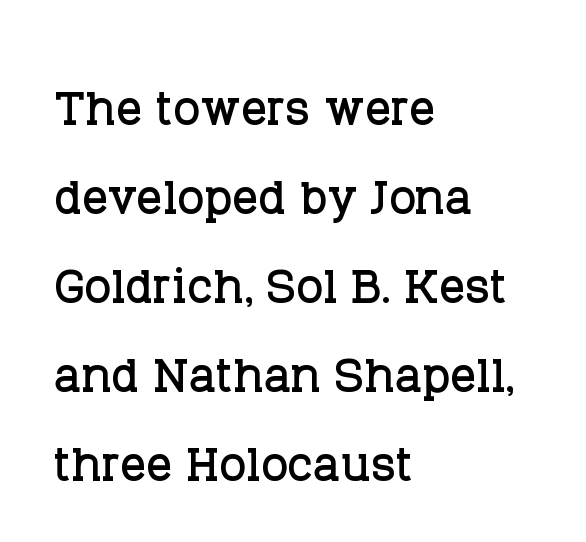
The image shows 64 px serif type, upright; set left-aligned, normal line spacing (1.39x), normal letter spacing, not underlined; low stroke contrast and a large x-height.
